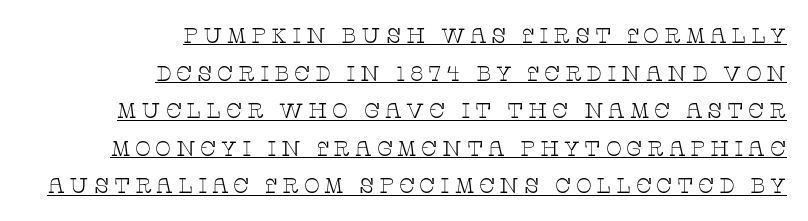
The typesetter chose a ragged-left arrangement here. Tracking value appears strongly positive — letters spread wide. This is roman type, the default non-slanted kind. Nothing heavy about these letters — not bold at all. A baseline rule has been typeset under these characters.
